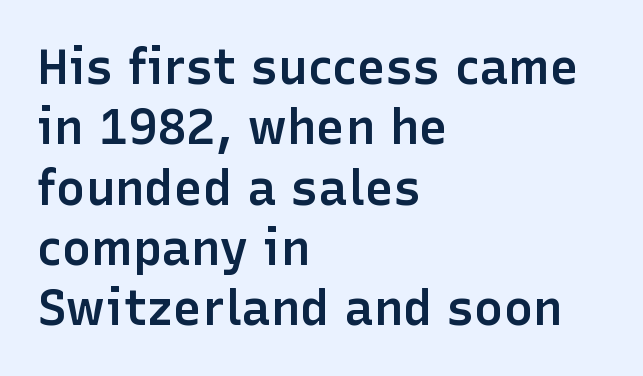
The image shows 49 px semibold sans-serif type, upright; set left-aligned, line spacing 1.23x, normal letter spacing, not underlined; low stroke contrast and a medium x-height.
